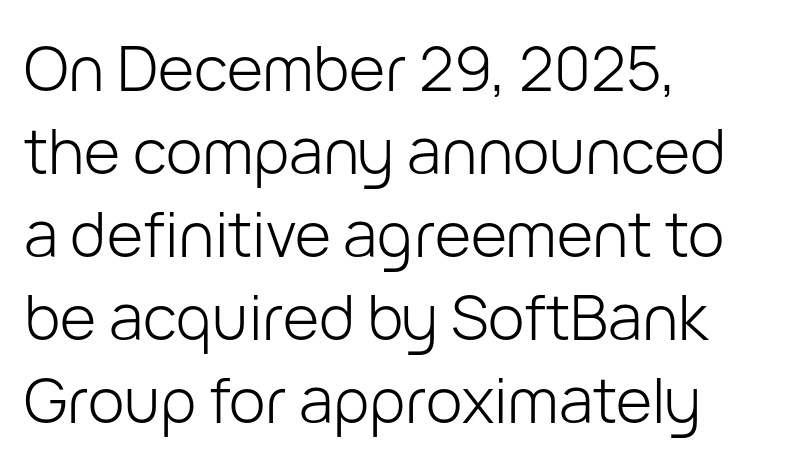
Q: Is the text bold? A: No.
Q: Is the text italic (slanted)? A: No, it is upright.
Q: Is the typeface a serif or a sans-serif typeface? A: Sans-serif.
Q: Is the text underlined? A: No.
Q: How is the paragraph aligned? A: Left-aligned.
Q: Is the spacing between letters normal or unusually wide? A: Normal.
Q: Is the spacing between lines tight, normal or loose? A: Normal.
Q: Width (condensed, normal, or wide)? A: Normal.
Q: Stroke contrast? A: Low.
Q: x-height? A: Medium.
Q: Monospaced? A: No.
